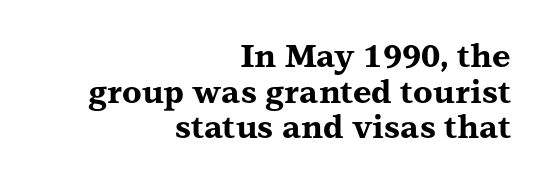
{"serif": "yes", "italic": "no", "bold": "yes", "weight": "bold", "width": "wide", "stroke_contrast": "medium", "x_height": "medium", "monospaced": "no", "underline": "no", "align": "right", "line_spacing": "tight", "line_spacing_ratio": 1.11, "letter_spacing": "normal", "letter_spacing_em": 0.0, "glyph_px": 32}
